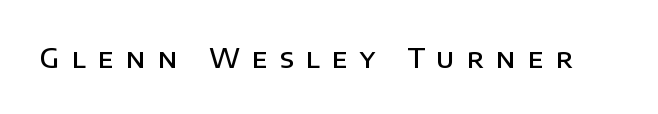
Q: Is the text bold? A: Semi-bold.
Q: Is the text italic (slanted)? A: No, it is upright.
Q: Is the text underlined? A: No.
Q: Is the spacing between letters normal or unusually wide? A: Unusually wide.
